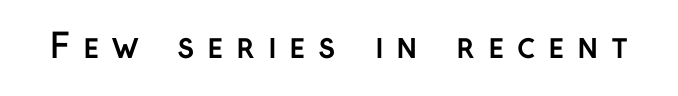
{"serif": "no", "italic": "no", "bold": "yes", "weight": "semibold", "width": "normal", "stroke_contrast": "low", "x_height": "medium", "monospaced": "no", "underline": "no", "letter_spacing": "wide", "letter_spacing_em": 0.38, "glyph_px": 33}
